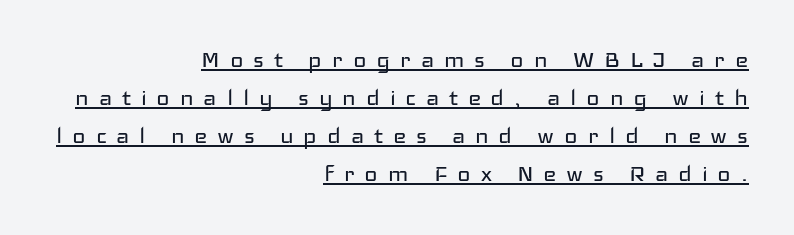
The image shows 28 px regular-weight, wide sans-serif type, upright; set right-aligned, normal line spacing (1.36x), unusually wide letter spacing (+0.35 em), underlined; low stroke contrast and a medium x-height.
